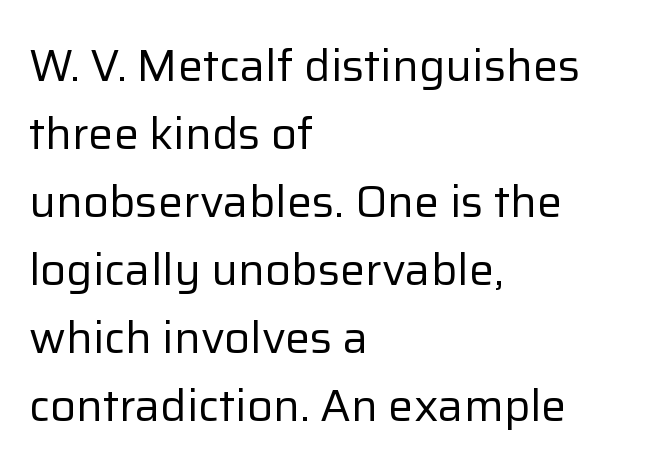
Quick note: underline off. Whoever set this chose a conventional vertical rhythm. The strokes carry an ordinary text weight at most. Visually the block forms a straight wall on the left and a jagged coastline on the right.
